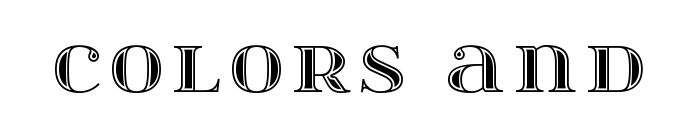
{"italic": "no", "width": "wide", "x_height": "large", "monospaced": "no", "underline": "no", "glyph_px": 75}
